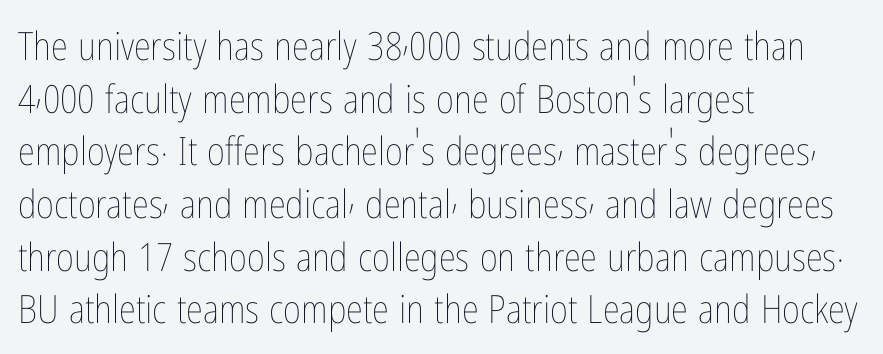
Q: Is the text bold? A: No.
Q: Is the text italic (slanted)? A: No, it is upright.
Q: Is the text underlined? A: No.
Q: How is the paragraph aligned? A: Left-aligned.
Q: Is the spacing between letters normal or unusually wide? A: Normal.
Q: Is the spacing between lines tight, normal or loose? A: Normal.
Q: Width (condensed, normal, or wide)? A: Condensed.
Q: Stroke contrast? A: Low.
Q: x-height? A: Medium.
Q: Monospaced? A: No.
